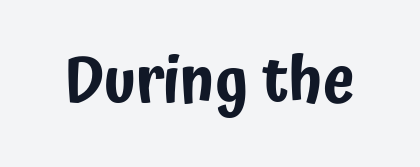
Q: Is the text italic (slanted)? A: No, it is upright.
Q: Is the typeface a serif or a sans-serif typeface? A: Sans-serif.
Q: Is the text underlined? A: No.
Q: Is the spacing between letters normal or unusually wide? A: Normal.
Q: Width (condensed, normal, or wide)? A: Condensed.
Q: Stroke contrast? A: Low.
Q: x-height? A: Medium.
Q: Monospaced? A: No.
